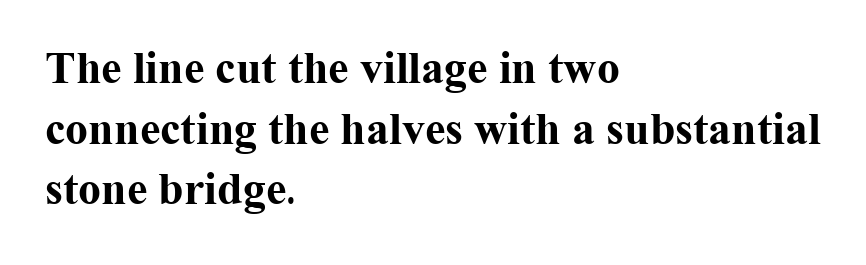
Bare-footed words on every line. Baseline-to-baseline distance is the conventional proportion of letter height. One-word summary of the alignment: left. Think of a printed novel: that variable character pitch is what you see here. Heavy-handed strokes throughout: this text is bold. It's the straight-up-and-down kind of type.
